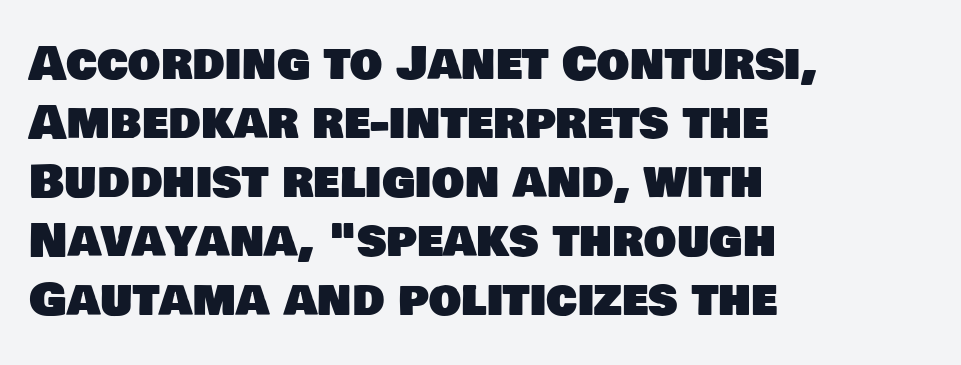
The image shows 46 px sans-serif type; set left-aligned, normal line spacing (1.28x), normal letter spacing, not underlined; low stroke contrast and a large x-height.
